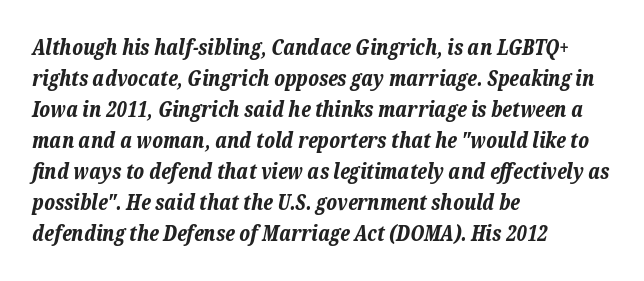
The image shows 21 px bold type, italic (leaning right); set left-aligned, normal line spacing (1.48x), normal letter spacing, not underlined.
